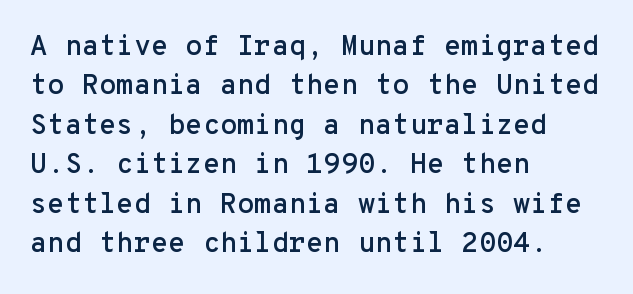
Notice how the stems are strictly vertical — no italics here. Each line starts at the same left margin while the right side varies. Is this a fixed-width face? Yes — each glyph sits in an identical cell. The text was rendered using a sans face with plain stroke endings.
